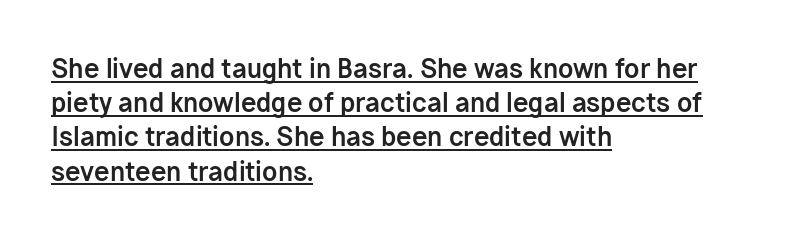
This block has exactly the height ordinary leading produces. The sample has been set heavy, in full bold. Glance below the letters and you will spot a drawn line. Leftover space on each line is placed entirely after the last word. In terms of posture, this sample is upright.
